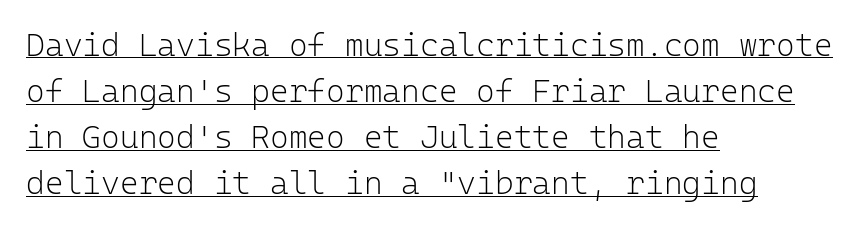
Style check: upright. Font category for this specimen: sans-serif. These lines sit exactly where default settings would place them. Spacing verdict: monospaced, one width for all characters. Compared with a centered layout, this one pins lines to the left instead.
